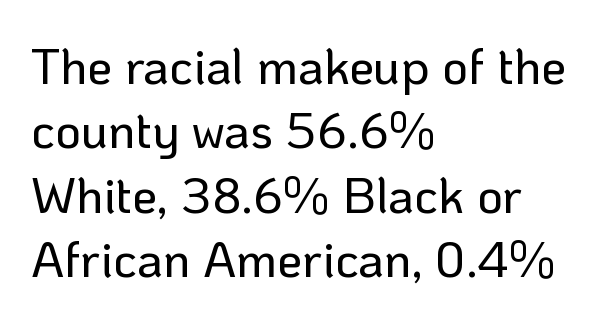
Q: Is the text italic (slanted)? A: No, it is upright.
Q: Is the typeface a serif or a sans-serif typeface? A: Sans-serif.
Q: Is the text underlined? A: No.
Q: How is the paragraph aligned? A: Left-aligned.
Q: Is the spacing between letters normal or unusually wide? A: Normal.
Q: Is the spacing between lines tight, normal or loose? A: Normal.
Q: Width (condensed, normal, or wide)? A: Normal.
Q: Stroke contrast? A: Low.
Q: x-height? A: Medium.
Q: Monospaced? A: No.
